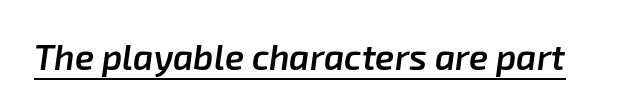
{"italic": "yes", "lean": "right", "slant_degrees": 8, "bold": "semi", "weight": "semibold", "width": "normal", "stroke_contrast": "low", "x_height": "medium", "monospaced": "no", "underline": "yes", "letter_spacing": "normal", "letter_spacing_em": 0.0, "glyph_px": 35}
